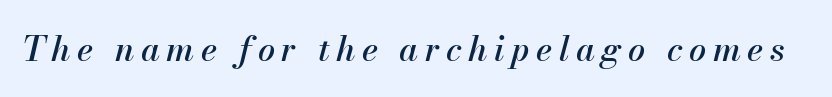
The image shows 34 px text type, italic (leaning right); set not underlined; medium stroke contrast and a small x-height.
